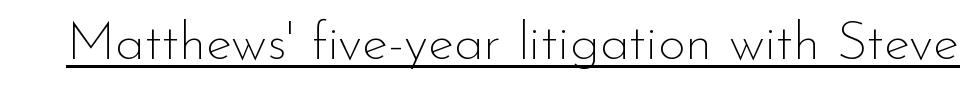
{"serif": "no", "italic": "no", "bold": "no", "weight": "thin", "width": "normal", "stroke_contrast": "low", "x_height": "small", "monospaced": "no", "underline": "yes", "letter_spacing": "normal", "letter_spacing_em": 0.0, "glyph_px": 54}
